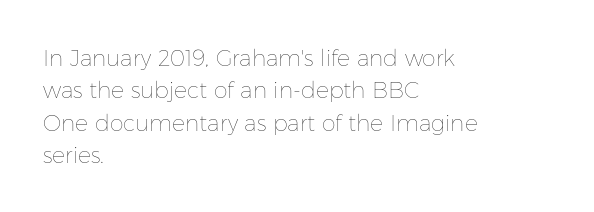
{"italic": "no", "bold": "no", "underline": "no", "align": "left", "line_spacing": "normal", "line_spacing_ratio": 1.47, "letter_spacing": "normal", "letter_spacing_em": 0.0, "glyph_px": 22}
